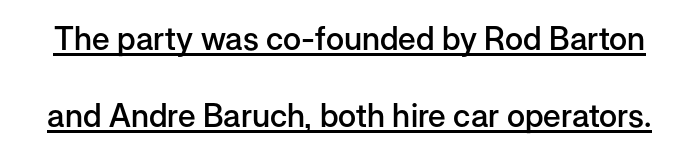
{"serif": "no", "italic": "no", "bold": "semi", "weight": "semibold", "width": "normal", "stroke_contrast": "low", "x_height": "medium", "monospaced": "no", "underline": "yes", "line_spacing": "loose", "line_spacing_ratio": 2.41, "letter_spacing": "normal", "letter_spacing_em": 0.0, "glyph_px": 32}
